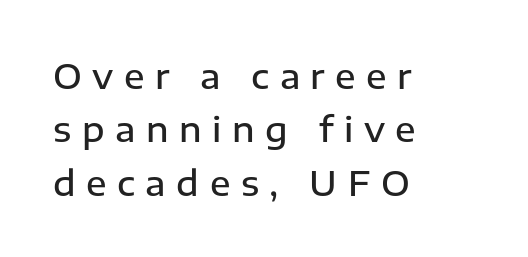
Q: Is the text bold? A: Semi-bold.
Q: Is the text italic (slanted)? A: No, it is upright.
Q: Is the typeface a serif or a sans-serif typeface? A: Sans-serif.
Q: Is the text underlined? A: No.
Q: How is the paragraph aligned? A: Left-aligned.
Q: Is the spacing between letters normal or unusually wide? A: Unusually wide.
Q: Is the spacing between lines tight, normal or loose? A: Normal.
Q: Width (condensed, normal, or wide)? A: Normal.
Q: Stroke contrast? A: Low.
Q: x-height? A: Medium.
Q: Monospaced? A: No.
